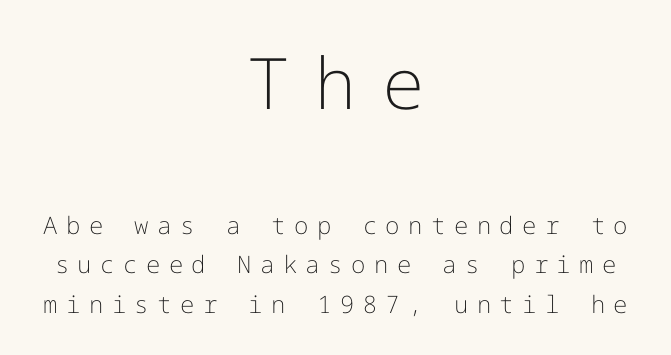
Q: Is the text bold? A: No.
Q: Is the text italic (slanted)? A: No, it is upright.
Q: Is the typeface a serif or a sans-serif typeface? A: Sans-serif.
Q: Is the text underlined? A: No.
Q: How is the paragraph aligned? A: Centered.
Q: Is the spacing between letters normal or unusually wide? A: Unusually wide.
Q: Is the spacing between lines tight, normal or loose? A: Normal.
Q: Which block of text is set in a larger size, the first (top) or the second (bottom)? A: The first (top) one.
Q: Width (condensed, normal, or wide)? A: Normal.
Q: Stroke contrast? A: Low.
Q: x-height? A: Medium.
